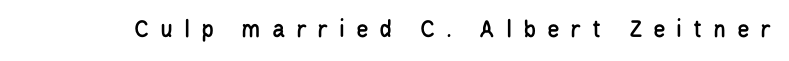
The image shows 26 px text type, upright; set unusually wide letter spacing (+0.41 em), not underlined.
